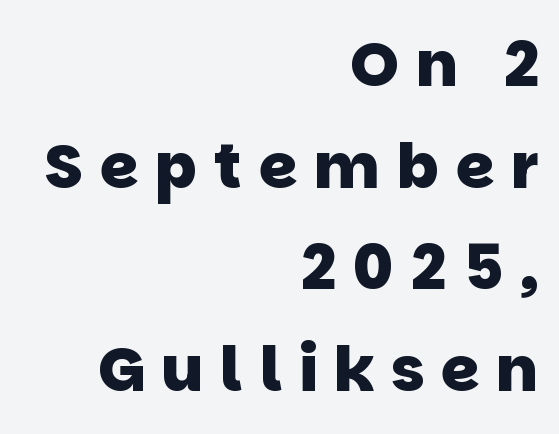
The image shows 62 px heavy sans-serif type; set right-aligned, normal line spacing (1.64x), unusually wide letter spacing (+0.27 em), not underlined; low stroke contrast and a large x-height.
